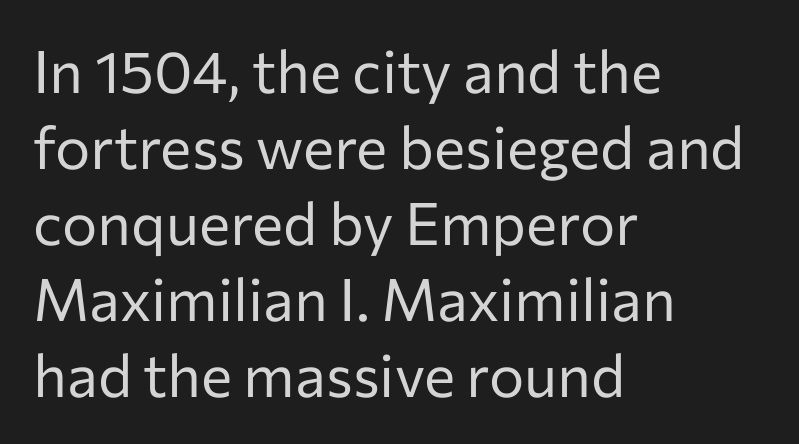
{"serif": "no", "italic": "no", "bold": "no", "weight": "regular", "width": "normal", "stroke_contrast": "low", "x_height": "medium", "monospaced": "no", "underline": "no", "align": "left", "line_spacing": "normal", "line_spacing_ratio": 1.29, "letter_spacing": "normal", "letter_spacing_em": 0.0, "glyph_px": 59}
